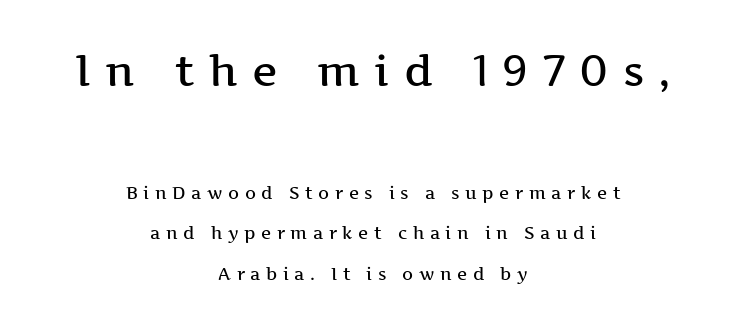
{"serif": "yes", "italic": "no", "bold": "semi", "weight": "semibold", "width": "wide", "stroke_contrast": "medium", "x_height": "medium", "monospaced": "no", "underline": "no", "align": "center", "line_spacing": "loose", "line_spacing_ratio": 2.4, "letter_spacing": "wide", "letter_spacing_em": 0.33, "larger_block": "first", "size_ratio": 2.53, "glyph_px": 43}
